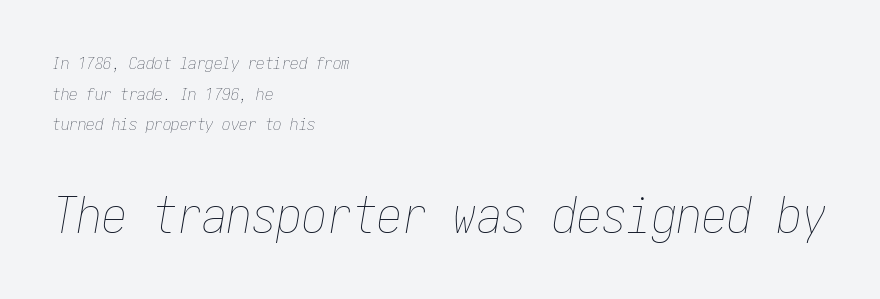
The image shows 50 px thin, condensed type, italic (leaning right); set left-aligned, line spacing 1.8x, normal letter spacing, not underlined; the second (bottom) block is 2.94x larger; low stroke contrast and a medium x-height.
